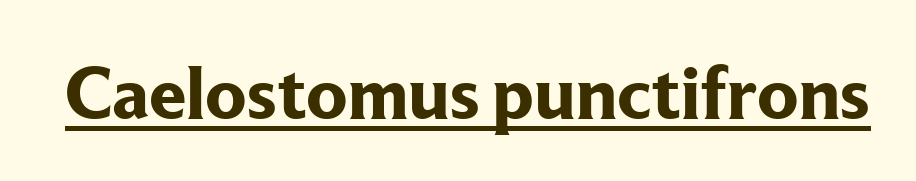
{"serif": "yes", "italic": "no", "bold": "yes", "weight": "bold", "width": "normal", "stroke_contrast": "low", "x_height": "medium", "monospaced": "no", "underline": "yes", "letter_spacing": "normal", "letter_spacing_em": 0.0, "glyph_px": 75}
